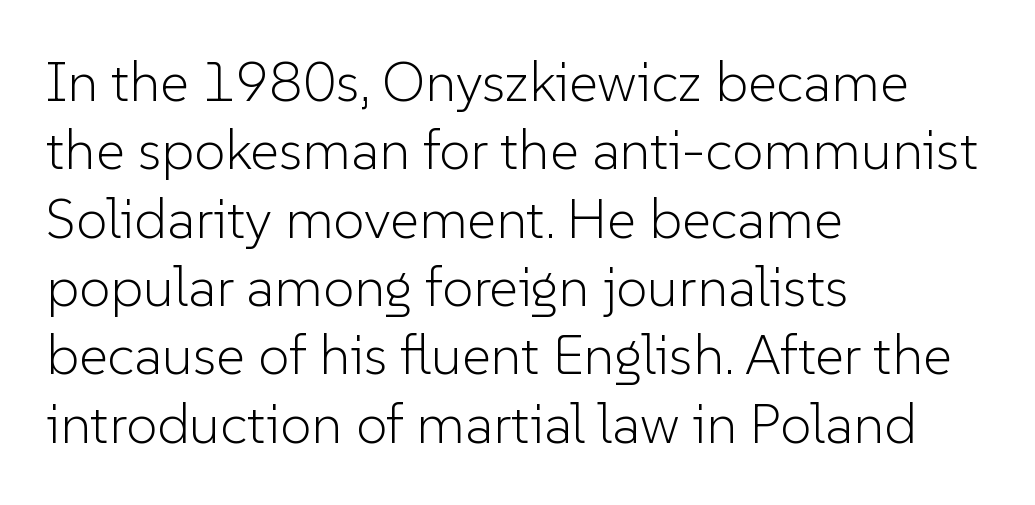
Q: Is the text bold? A: No.
Q: Is the text italic (slanted)? A: No, it is upright.
Q: Is the typeface a serif or a sans-serif typeface? A: Sans-serif.
Q: Is the text underlined? A: No.
Q: How is the paragraph aligned? A: Left-aligned.
Q: Is the spacing between letters normal or unusually wide? A: Normal.
Q: Width (condensed, normal, or wide)? A: Normal.
Q: Stroke contrast? A: Low.
Q: x-height? A: Medium.
Q: Monospaced? A: No.
